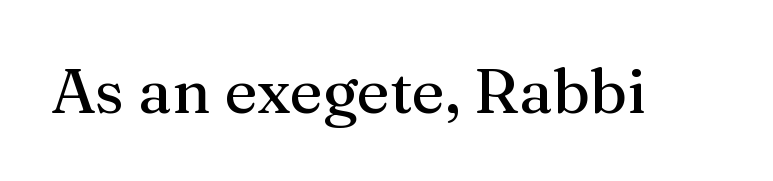
{"serif": "yes", "italic": "no", "bold": "no", "weight": "regular", "width": "normal", "stroke_contrast": "medium", "x_height": "medium", "monospaced": "no", "underline": "no", "letter_spacing": "normal", "letter_spacing_em": 0.0, "glyph_px": 63}
